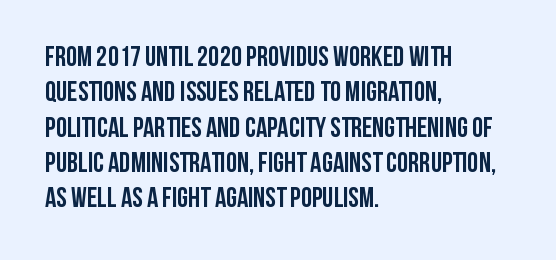
The image shows 28 px semibold, condensed sans-serif type, upright; set left-aligned, normal line spacing (1.26x), normal letter spacing, not underlined; low stroke contrast and a large x-height.
